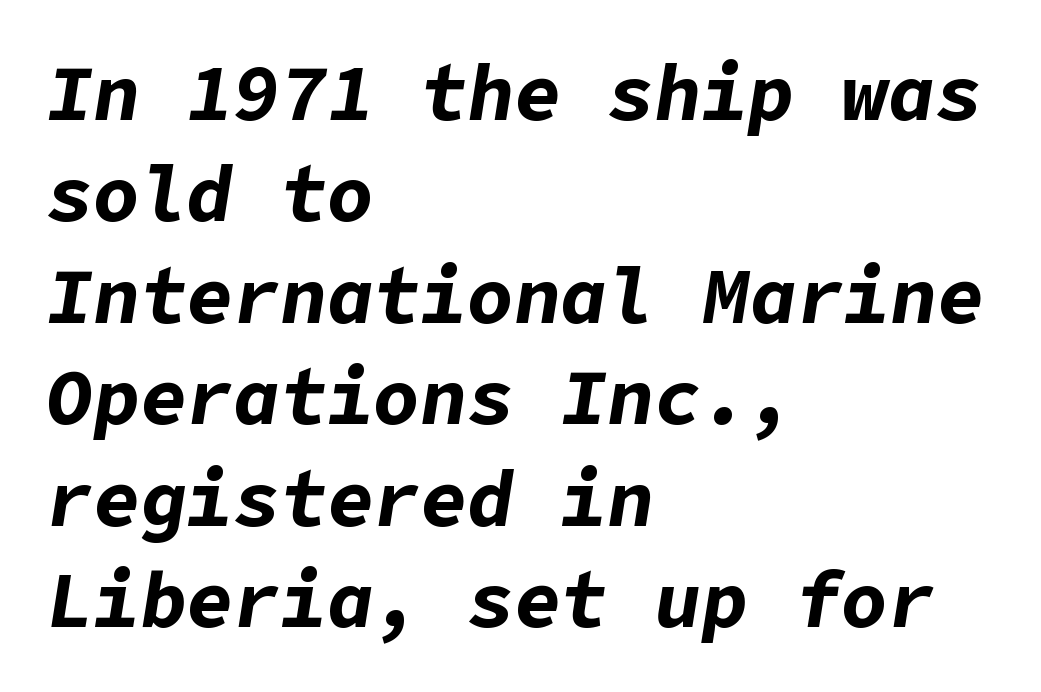
{"italic": "yes", "lean": "right", "slant_degrees": 9, "bold": "yes", "weight": "bold", "width": "normal", "stroke_contrast": "low", "x_height": "medium", "underline": "no", "align": "left", "line_spacing": "normal", "line_spacing_ratio": 1.3, "letter_spacing": "normal", "letter_spacing_em": 0.0, "glyph_px": 78}
